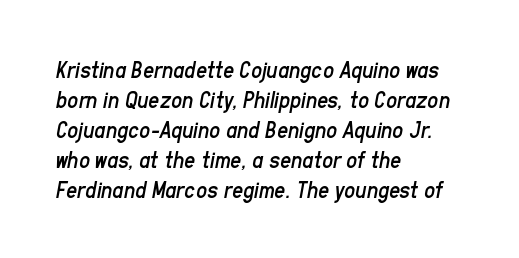
{"italic": "yes", "lean": "right", "slant_degrees": 11, "bold": "no", "underline": "no", "align": "left", "line_spacing": "normal", "line_spacing_ratio": 1.25, "letter_spacing": "normal", "letter_spacing_em": 0.0, "glyph_px": 24}
